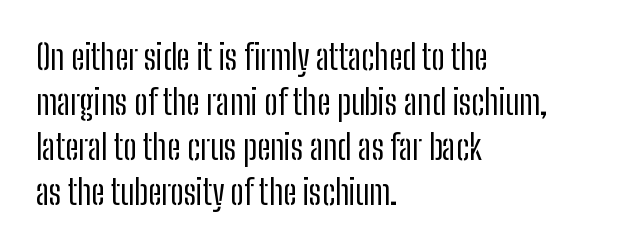
The image shows 34 px regular-weight, condensed sans-serif type, upright; set left-aligned, normal line spacing (1.32x), normal letter spacing, not underlined; low stroke contrast and a medium x-height.
